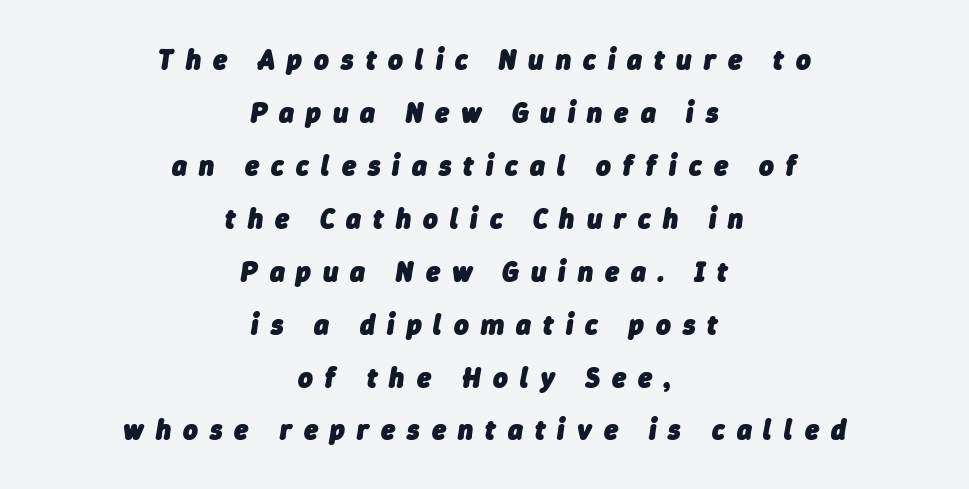
{"italic": "yes", "lean": "right", "slant_degrees": 9, "bold": "yes", "weight": "heavy", "width": "normal", "stroke_contrast": "low", "x_height": "medium", "monospaced": "no", "underline": "no", "align": "center", "line_spacing_ratio": 1.89, "letter_spacing": "wide", "letter_spacing_em": 0.43, "glyph_px": 28}
